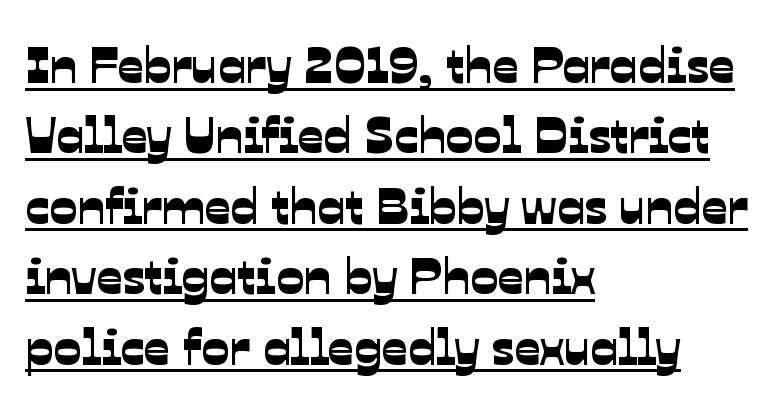
This sample has the flowing, uneven cadence of proportional lettering. Default kerning and tracking; the words read as compact shapes. Does the type have serifs? No, each stem ends abruptly. If you measured baseline to baseline, you'd find a middling distance. Check the space under the baseline: a stroke is drawn there. Does the copy run flush right? No — it runs flush left.
